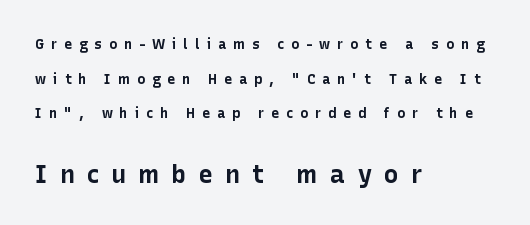
Q: Is the text bold? A: Yes.
Q: Is the text italic (slanted)? A: No, it is upright.
Q: Is the text underlined? A: No.
Q: How is the paragraph aligned? A: Left-aligned.
Q: Is the spacing between letters normal or unusually wide? A: Unusually wide.
Q: Is the spacing between lines tight, normal or loose? A: Loose.
Q: Which block of text is set in a larger size, the first (top) or the second (bottom)? A: The second (bottom) one.
